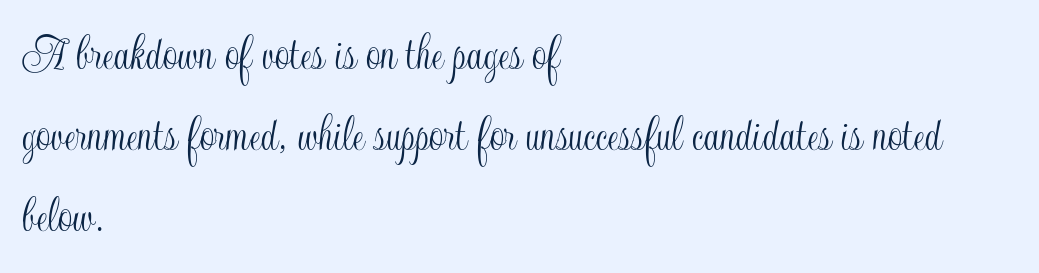
The image shows 52 px condensed type; set left-aligned, normal line spacing (1.56x), normal letter spacing, not underlined; a small x-height.
